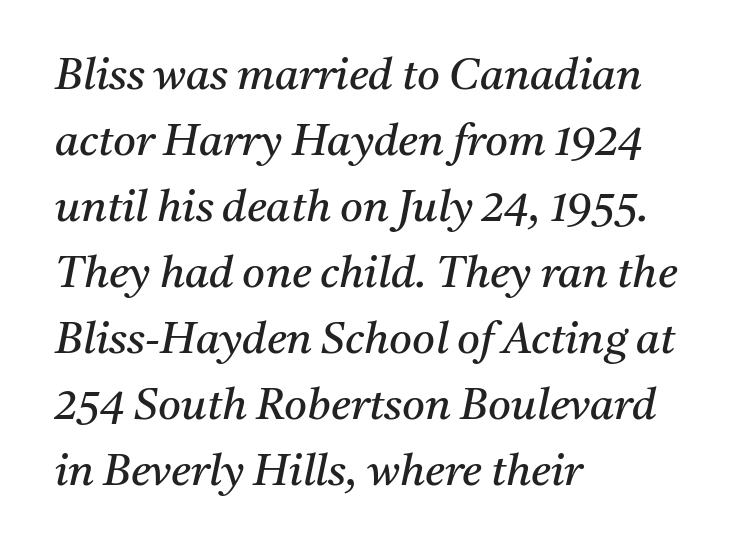
{"serif": "yes", "italic": "yes", "lean": "right", "slant_degrees": 11, "bold": "no", "weight": "regular", "width": "normal", "stroke_contrast": "medium", "x_height": "medium", "monospaced": "no", "underline": "no", "align": "left", "line_spacing": "normal", "line_spacing_ratio": 1.5, "letter_spacing": "normal", "letter_spacing_em": 0.0, "glyph_px": 44}
